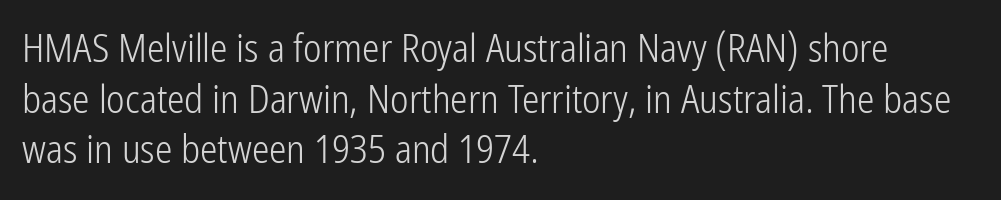
{"serif": "no", "italic": "no", "bold": "no", "weight": "light", "width": "condensed", "stroke_contrast": "low", "x_height": "medium", "monospaced": "no", "underline": "no", "align": "left", "line_spacing": "normal", "line_spacing_ratio": 1.3, "letter_spacing": "normal", "letter_spacing_em": 0.0, "glyph_px": 39}
